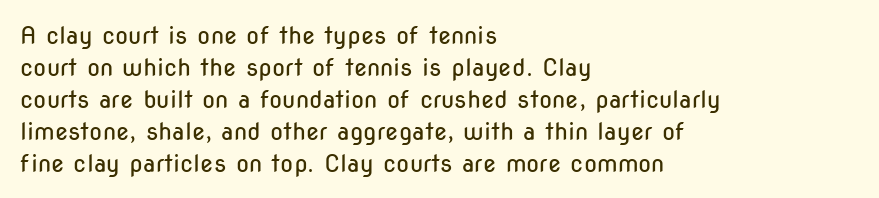
Q: Is the text bold? A: No.
Q: Is the text italic (slanted)? A: No, it is upright.
Q: Is the text underlined? A: No.
Q: How is the paragraph aligned? A: Left-aligned.
Q: Is the spacing between letters normal or unusually wide? A: Normal.
Q: Is the spacing between lines tight, normal or loose? A: Normal.
